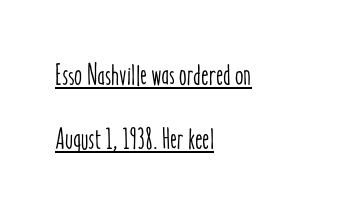
{"italic": "no", "width": "condensed", "stroke_contrast": "low", "x_height": "medium", "monospaced": "no", "underline": "yes", "align": "left", "line_spacing": "loose", "line_spacing_ratio": 2.22, "letter_spacing": "normal", "letter_spacing_em": 0.0, "glyph_px": 29}
